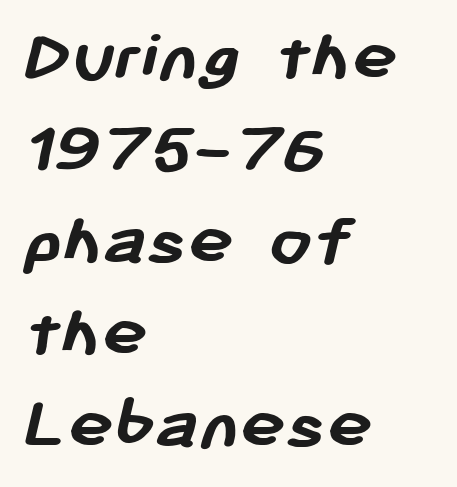
Q: Is the text bold? A: Yes.
Q: Is the typeface a serif or a sans-serif typeface? A: Sans-serif.
Q: Is the text underlined? A: No.
Q: How is the paragraph aligned? A: Left-aligned.
Q: Is the spacing between letters normal or unusually wide? A: Normal.
Q: Width (condensed, normal, or wide)? A: Normal.
Q: Stroke contrast? A: Low.
Q: x-height? A: Medium.
Q: Monospaced? A: No.
